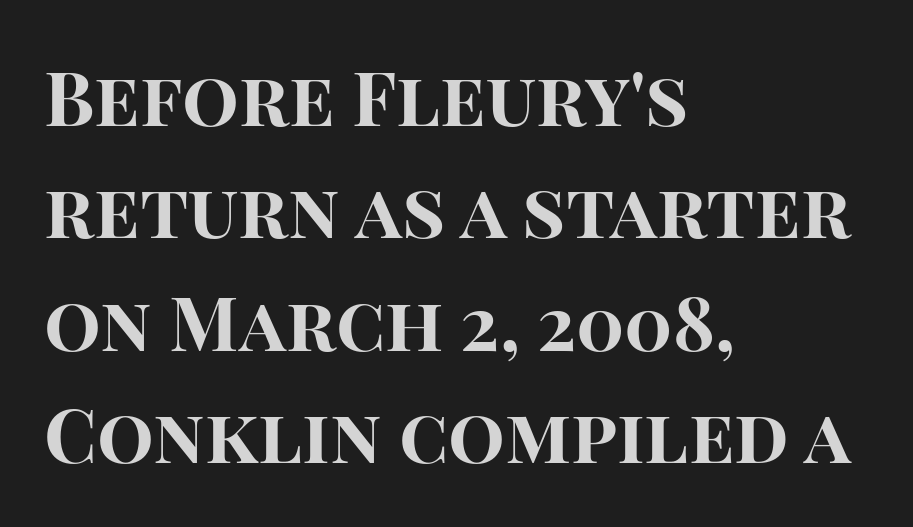
The image shows 75 px bold sans-serif type, upright; set left-aligned, normal line spacing (1.5x), normal letter spacing, not underlined; high stroke contrast and a large x-height.
